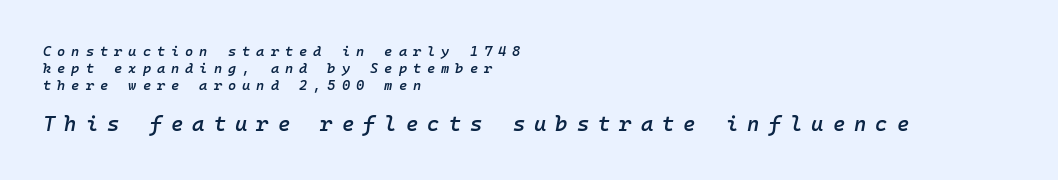
Q: Is the text bold? A: Semi-bold.
Q: Is the text italic (slanted)? A: Yes, it leans right by about 10 degrees.
Q: Is the text underlined? A: No.
Q: How is the paragraph aligned? A: Left-aligned.
Q: Is the spacing between letters normal or unusually wide? A: Unusually wide.
Q: Which block of text is set in a larger size, the first (top) or the second (bottom)? A: The second (bottom) one.
